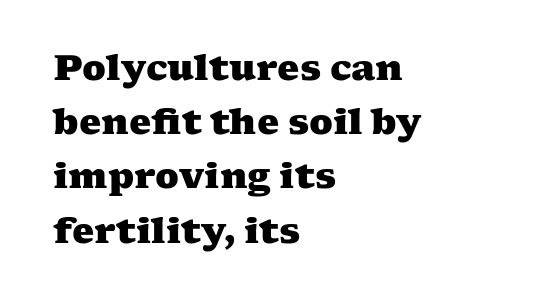
The image shows 35 px heavy, wide serif type; set left-aligned, normal line spacing (1.55x), normal letter spacing, not underlined; medium stroke contrast and a medium x-height.
